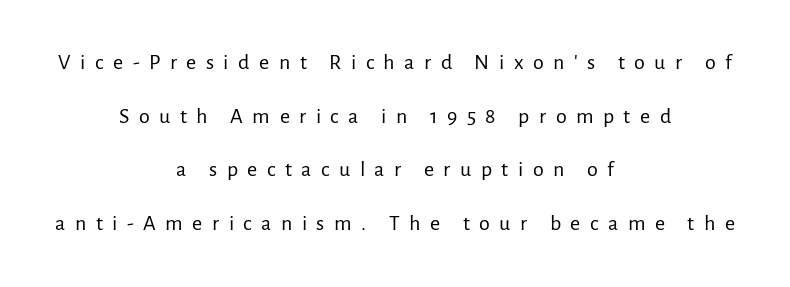
Q: Is the text bold? A: No.
Q: Is the text italic (slanted)? A: No, it is upright.
Q: Is the text underlined? A: No.
Q: How is the paragraph aligned? A: Centered.
Q: Is the spacing between letters normal or unusually wide? A: Unusually wide.
Q: Is the spacing between lines tight, normal or loose? A: Loose.
